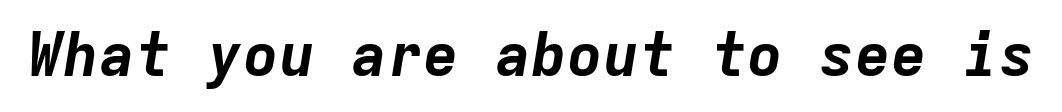
{"italic": "yes", "lean": "right", "slant_degrees": 9, "bold": "yes", "weight": "bold", "width": "normal", "stroke_contrast": "low", "x_height": "medium", "monospaced": "yes", "underline": "no", "letter_spacing": "normal", "letter_spacing_em": 0.0, "glyph_px": 60}
